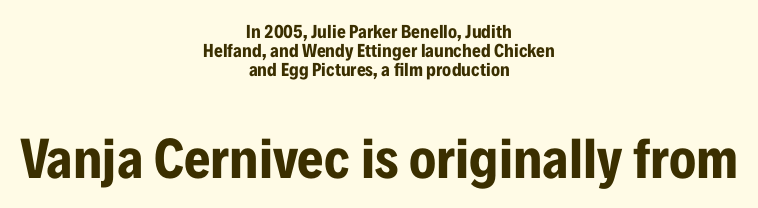
Typesetter's note: full bold, strokes at maximum text heaviness. Grotesque or geometric, the face here clearly has no serifs. Look at the tracking — it's just the regular setting, nothing added. The rendering uses natural spacing where letterforms have individual widths. Compared with typical paragraphs, the rows here are closer together. Every row of glyphs is offset so its center matches the block's center.
